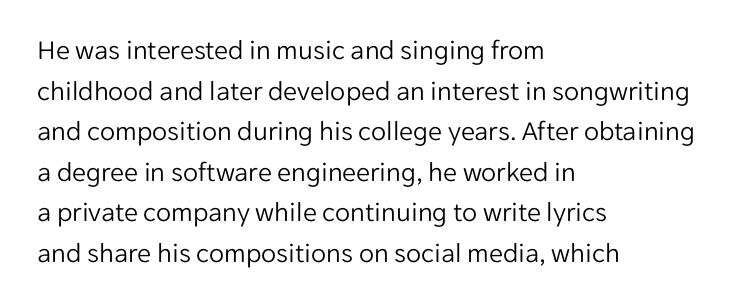
The image shows 28 px light sans-serif type, upright; set left-aligned, normal line spacing (1.45x), normal letter spacing, not underlined; low stroke contrast and a medium x-height.
